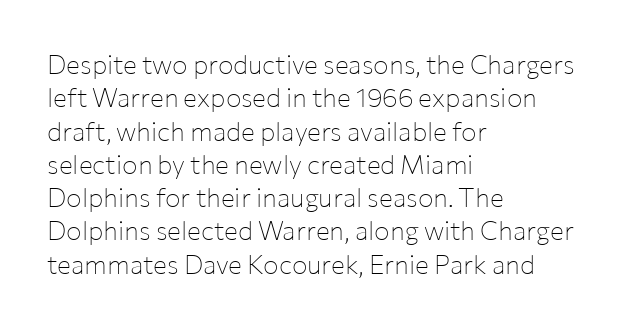
Q: Is the text bold? A: No.
Q: Is the text italic (slanted)? A: No, it is upright.
Q: Is the text underlined? A: No.
Q: How is the paragraph aligned? A: Left-aligned.
Q: Is the spacing between letters normal or unusually wide? A: Normal.
Q: Is the spacing between lines tight, normal or loose? A: Normal.
